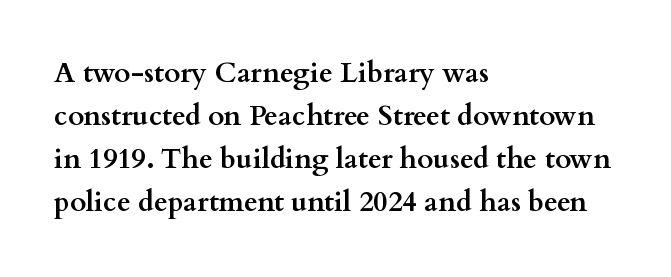
The image shows 28 px semibold, wide serif type, upright; set left-aligned, normal line spacing (1.54x), normal letter spacing, not underlined; medium stroke contrast and a small x-height.
